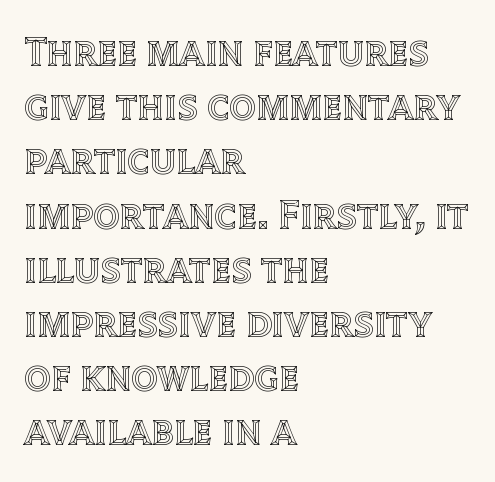
{"italic": "no", "width": "normal", "x_height": "large", "monospaced": "no", "underline": "no", "align": "left", "line_spacing": "normal", "line_spacing_ratio": 1.29, "letter_spacing": "normal", "letter_spacing_em": 0.0, "glyph_px": 42}
